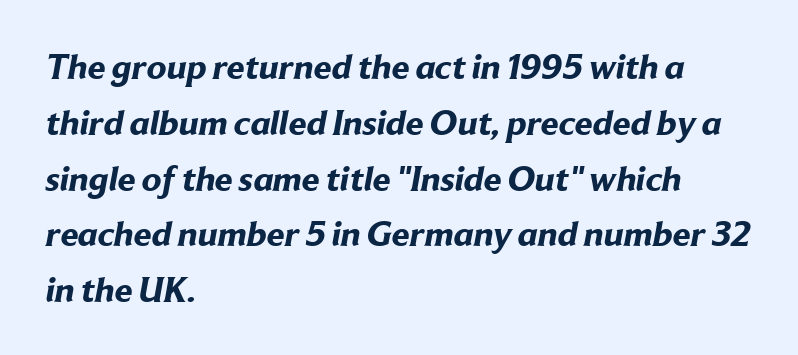
Caption: bold face, heavy strokes. You could call the tracking neutral — neither tight nor loose. One-word summary of the alignment: left. Do the characters align in a grid? No, the font is proportional. The string is rendered with underlining switched off. The designer left line spacing at the default.
